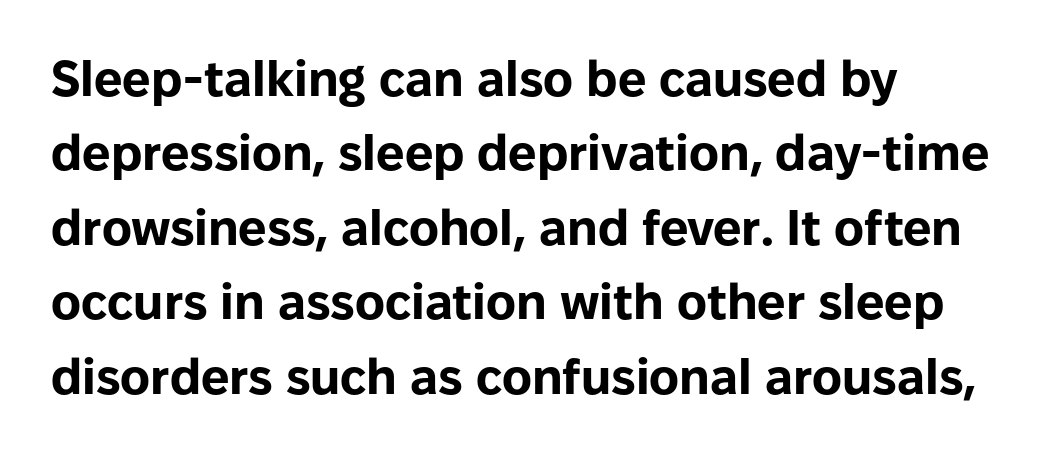
Whoever set this chose a conventional vertical rhythm. As a designer I'd log this as weight 700, bold. These lines are composed in type without serifs. Default kerning and tracking; the words read as compact shapes. Is this a fixed-width face? No — the glyphs have proportional, varying widths. The strip under each line holds only bare page.
